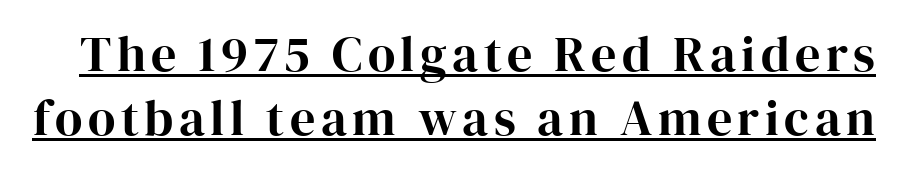
Q: Is the text italic (slanted)? A: No, it is upright.
Q: Is the typeface a serif or a sans-serif typeface? A: Serif.
Q: Is the text underlined? A: Yes.
Q: Is the spacing between lines tight, normal or loose? A: Normal.
Q: Width (condensed, normal, or wide)? A: Normal.
Q: Stroke contrast? A: High.
Q: x-height? A: Medium.
Q: Monospaced? A: No.
